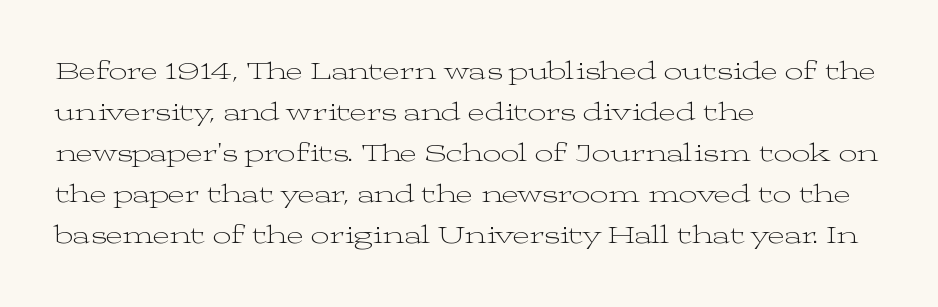
The words here are not underlined. Unbolded letterforms with no extra heft. Quick note: interline space is typical. These lines stack with their left ends in a neat column. Ordinary non-slanted type is in use. Here the glyphs are tracked normally, forming tight word shapes.
